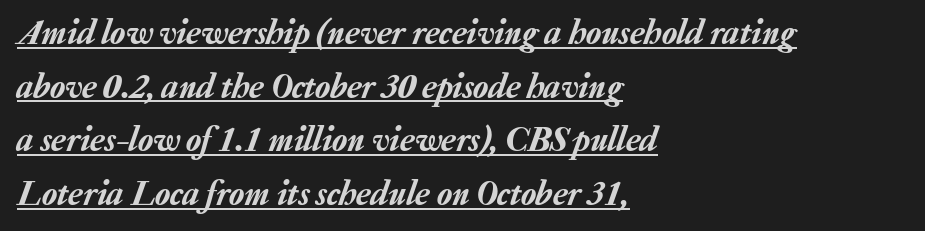
Q: Is the text italic (slanted)? A: Yes, it leans right by about 20 degrees.
Q: Is the text underlined? A: Yes.
Q: How is the paragraph aligned? A: Left-aligned.
Q: Is the spacing between letters normal or unusually wide? A: Normal.
Q: Is the spacing between lines tight, normal or loose? A: Normal.
Q: Width (condensed, normal, or wide)? A: Normal.
Q: Stroke contrast? A: Low.
Q: x-height? A: Medium.
Q: Monospaced? A: No.
